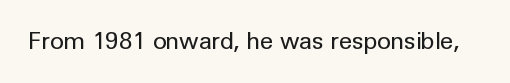
The image shows 24 px text type, upright; set normal letter spacing, not underlined.
